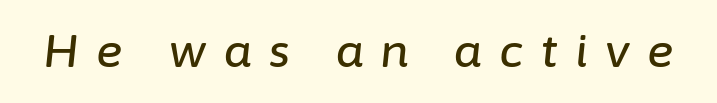
The space beneath each line is pristine and unruled. The rendering uses natural spacing where letterforms have individual widths. Slanted lettering throughout. Tracking value appears strongly positive — letters spread wide.
